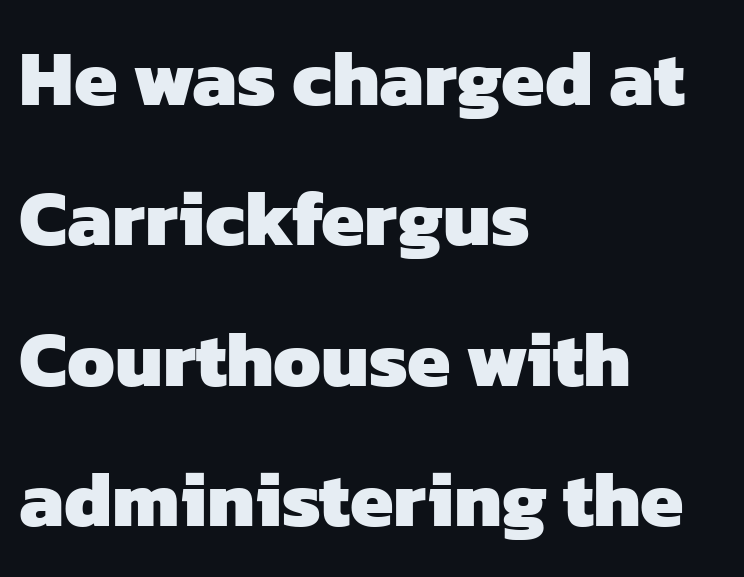
In CSS terms this would be text-align: left. Has an underline been added? It has not. Spacing verdict: proportional, widths tailored to each character. A sans-serif font was chosen for this passage. On the weight axis this lands at bold, roughly 700.
